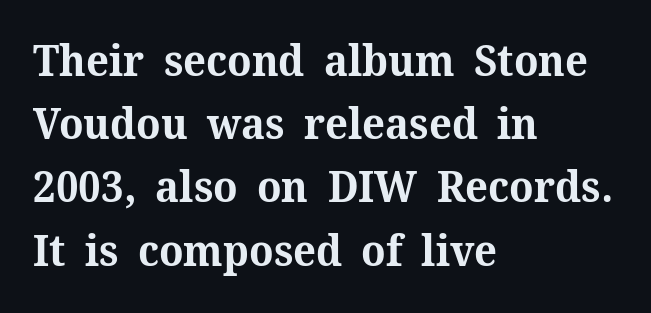
The image shows 43 px bold serif type, upright; set left-aligned, normal line spacing (1.47x), normal letter spacing, not underlined; medium stroke contrast and a medium x-height.
